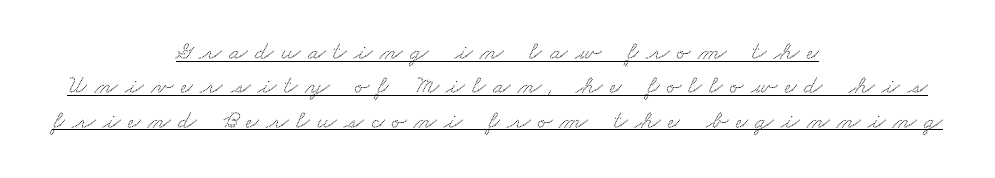
The image shows 26 px text type; set centered, normal line spacing (1.32x), unusually wide letter spacing (+0.3 em), underlined.
